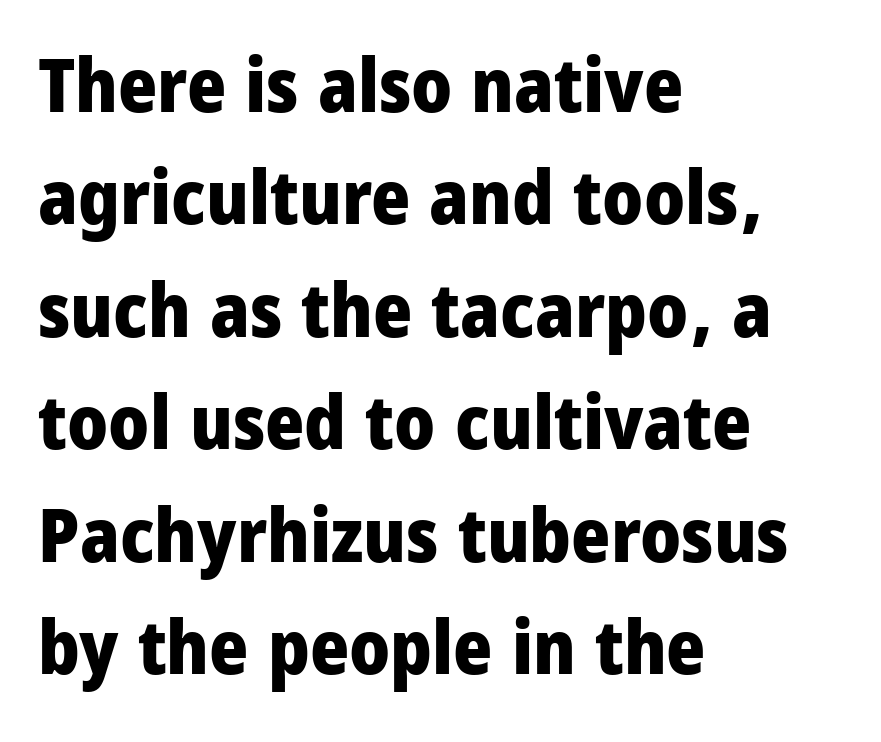
The glyphs have the mass of a bold cut. The rendering uses a moderate line-height, typical for paragraphs. Does the lettering tilt? It doesn't — this is upright. In CSS terms this would be text-align: left.
